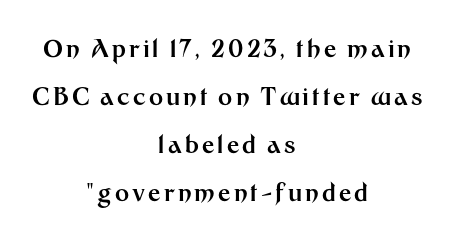
The image shows 24 px bold type, upright; set centered, loose line spacing (2.0x), not underlined.
